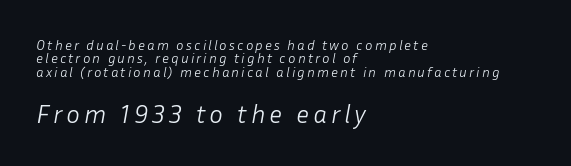
{"italic": "yes", "lean": "right", "slant_degrees": 10, "bold": "no", "underline": "no", "align": "left", "line_spacing": "tight", "line_spacing_ratio": 0.96, "larger_block": "second", "size_ratio": 1.86, "glyph_px": 26}
